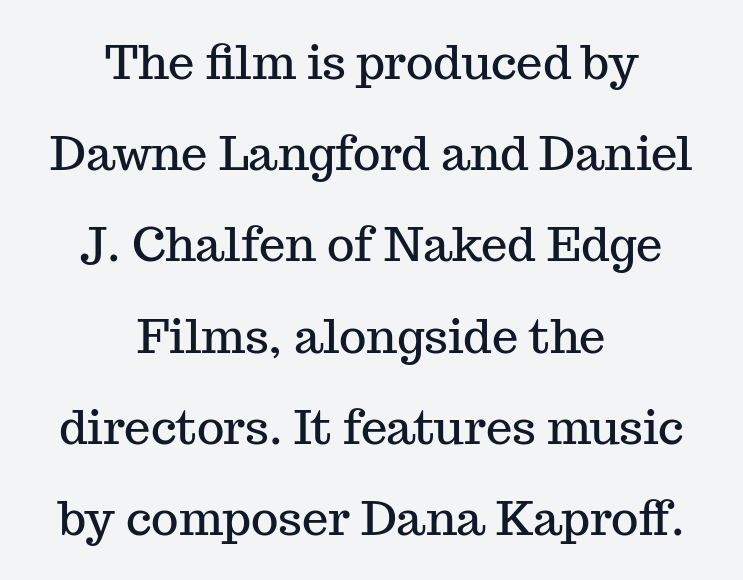
Q: Is the text italic (slanted)? A: No, it is upright.
Q: Is the typeface a serif or a sans-serif typeface? A: Serif.
Q: Is the text underlined? A: No.
Q: How is the paragraph aligned? A: Centered.
Q: Is the spacing between letters normal or unusually wide? A: Normal.
Q: Is the spacing between lines tight, normal or loose? A: Loose.
Q: Width (condensed, normal, or wide)? A: Normal.
Q: Stroke contrast? A: Medium.
Q: x-height? A: Medium.
Q: Monospaced? A: No.
